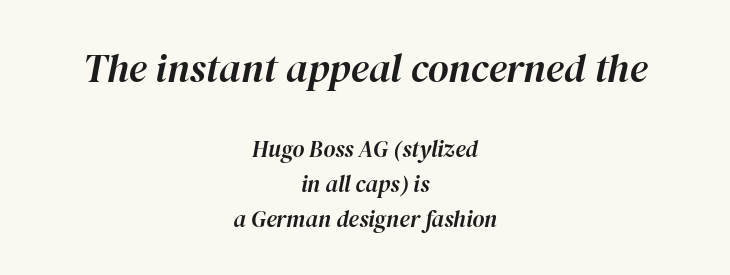
This rendering uses center alignment, leaving both contours irregular but symmetric. Proportional: the letters do not fall into vertical columns. The type is set solid horizontally, with unmodified tracking. Between these two stacked blocks, the higher one wins on size. An italicized treatment has been applied to the whole sample.
